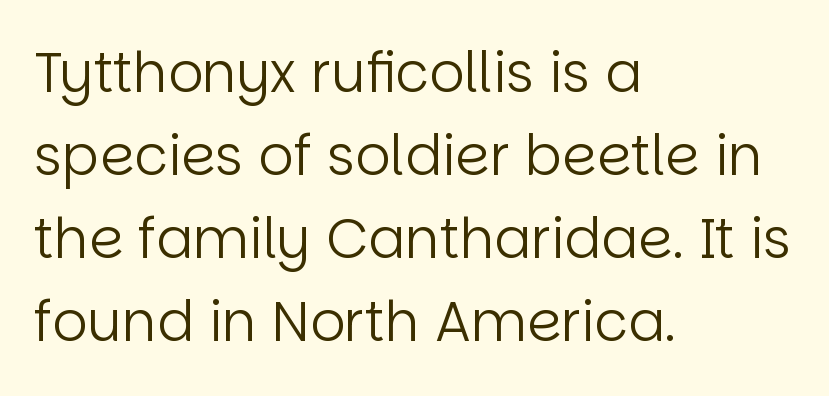
{"serif": "no", "italic": "no", "bold": "no", "weight": "regular", "width": "normal", "stroke_contrast": "low", "x_height": "large", "monospaced": "no", "underline": "no", "align": "left", "line_spacing": "normal", "line_spacing_ratio": 1.51, "letter_spacing": "normal", "letter_spacing_em": 0.0, "glyph_px": 55}
